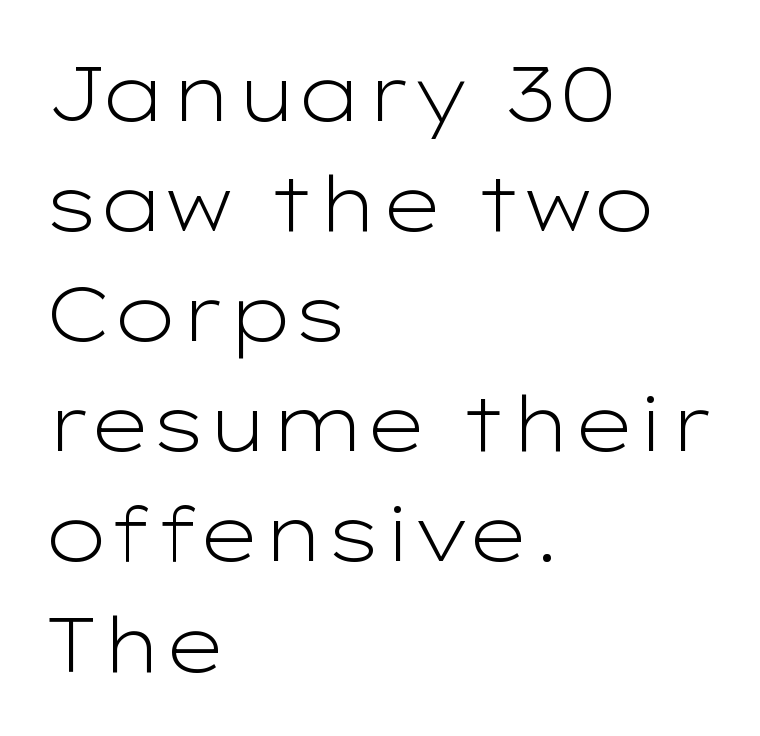
Q: Is the text bold? A: No.
Q: Is the text italic (slanted)? A: No, it is upright.
Q: Is the typeface a serif or a sans-serif typeface? A: Sans-serif.
Q: Is the text underlined? A: No.
Q: How is the paragraph aligned? A: Left-aligned.
Q: Is the spacing between letters normal or unusually wide? A: Normal.
Q: Is the spacing between lines tight, normal or loose? A: Normal.
Q: Width (condensed, normal, or wide)? A: Wide.
Q: Stroke contrast? A: Low.
Q: x-height? A: Medium.
Q: Monospaced? A: No.
